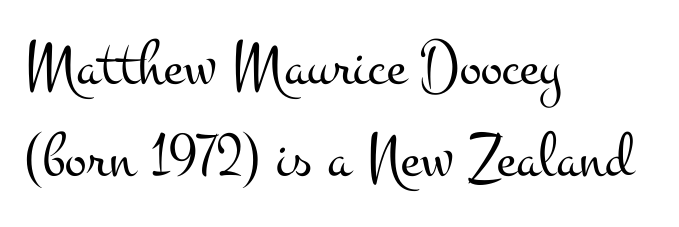
{"serif": "yes", "bold": "no", "weight": "light", "width": "wide", "stroke_contrast": "medium", "x_height": "small", "monospaced": "no", "underline": "no", "align": "left", "line_spacing": "normal", "line_spacing_ratio": 1.42, "letter_spacing": "normal", "letter_spacing_em": 0.0, "glyph_px": 65}
